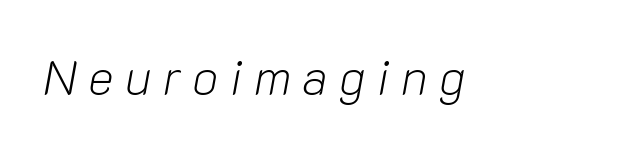
Q: Is the text bold? A: No.
Q: Is the text italic (slanted)? A: Yes, it leans right by about 10 degrees.
Q: Is the text underlined? A: No.
Q: Is the spacing between letters normal or unusually wide? A: Unusually wide.
Q: Width (condensed, normal, or wide)? A: Normal.
Q: Stroke contrast? A: Low.
Q: x-height? A: Medium.
Q: Monospaced? A: No.
